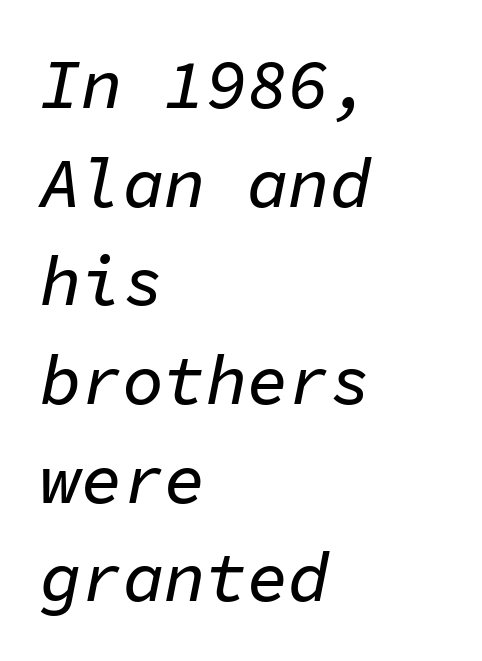
{"italic": "yes", "lean": "right", "slant_degrees": 11, "width": "normal", "stroke_contrast": "low", "x_height": "medium", "monospaced": "yes", "underline": "no", "align": "left", "line_spacing": "normal", "line_spacing_ratio": 1.43, "letter_spacing": "normal", "letter_spacing_em": 0.0, "glyph_px": 69}
